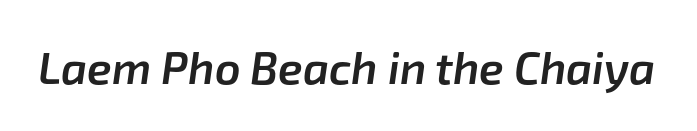
{"italic": "yes", "lean": "right", "slant_degrees": 8, "bold": "semi", "weight": "semibold", "width": "normal", "stroke_contrast": "low", "x_height": "medium", "monospaced": "no", "underline": "no", "letter_spacing": "normal", "letter_spacing_em": 0.0, "glyph_px": 45}
